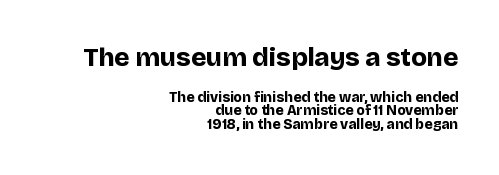
The image shows 26 px bold type, upright; set right-aligned, tight line spacing (0.99x), normal letter spacing, not underlined; the first (top) block is 1.86x larger.
